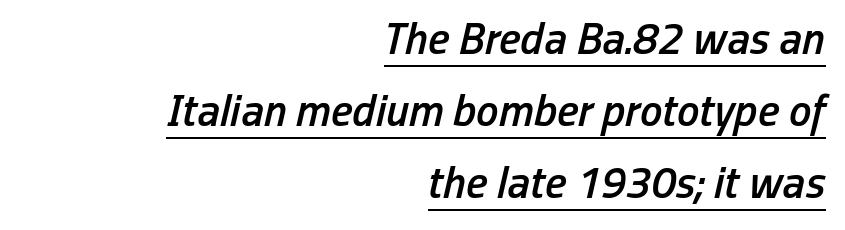
Q: Is the text bold? A: Semi-bold.
Q: Is the text italic (slanted)? A: Yes, it leans right by about 13 degrees.
Q: Is the text underlined? A: Yes.
Q: How is the paragraph aligned? A: Right-aligned.
Q: Is the spacing between letters normal or unusually wide? A: Normal.
Q: Is the spacing between lines tight, normal or loose? A: Normal.
Q: Width (condensed, normal, or wide)? A: Condensed.
Q: Stroke contrast? A: Low.
Q: x-height? A: Medium.
Q: Monospaced? A: No.
